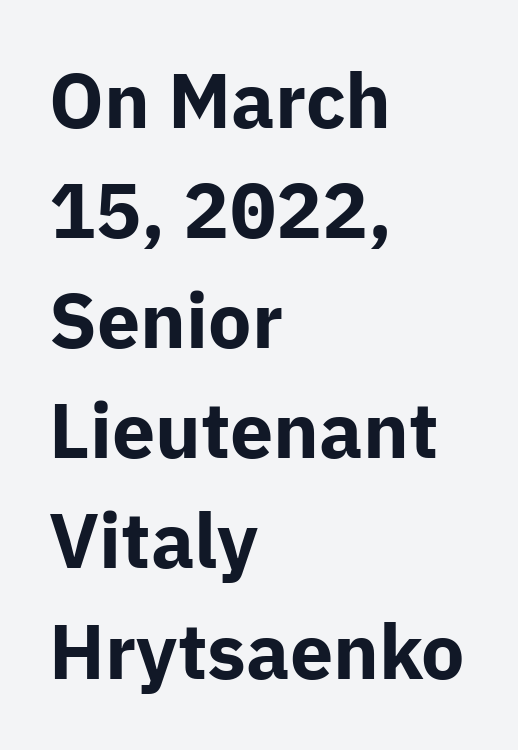
{"serif": "no", "italic": "no", "bold": "yes", "weight": "bold", "width": "normal", "stroke_contrast": "low", "x_height": "medium", "monospaced": "no", "underline": "no", "align": "left", "line_spacing": "normal", "line_spacing_ratio": 1.43, "letter_spacing": "normal", "letter_spacing_em": 0.0, "glyph_px": 77}
